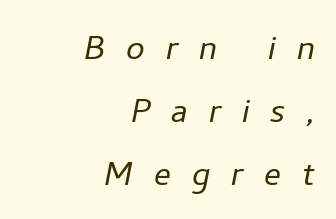
The image shows 42 px light type, italic (leaning right); set right-aligned, normal line spacing (1.5x), unusually wide letter spacing (+0.5 em), not underlined; low stroke contrast and a medium x-height.
